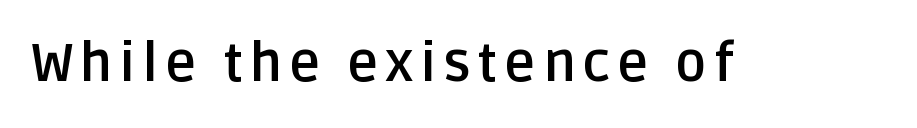
Weight check: bold — yes, fully. A typesetter would call this proportional, since set widths differ per character. Nobody drew a line under any word here. Posture: upright roman.
